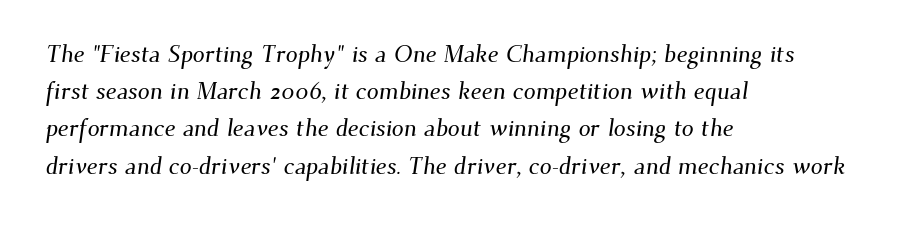
{"underline": "no", "align": "left", "line_spacing": "normal", "line_spacing_ratio": 1.55, "letter_spacing": "normal", "letter_spacing_em": 0.0, "glyph_px": 24}
